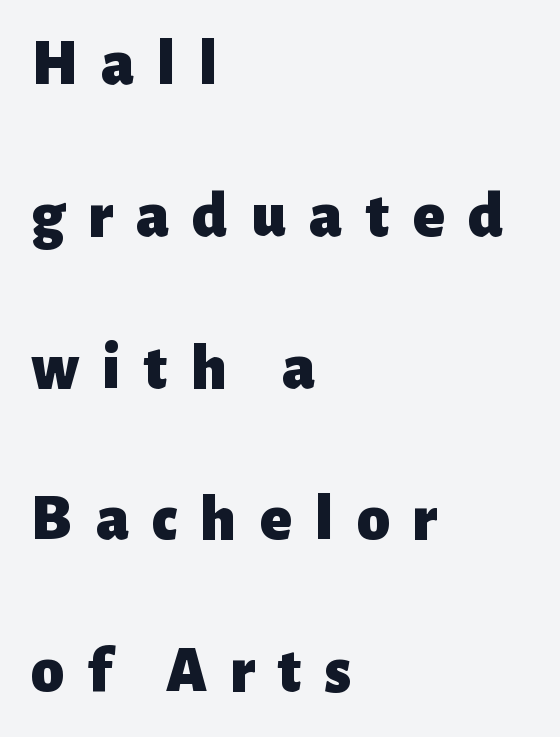
Notice the wide empty band between every row — that's loose leading. This sample uses expanded letter spacing, leaving extra air between glyphs. You could not count columns in this text — the font is proportionally spaced. A roman cut, with each character standing at attention.
